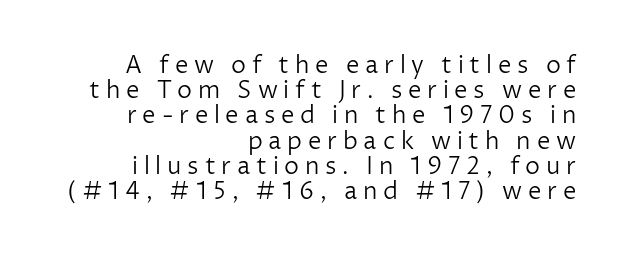
If you drew a line through each stem, it would be perfectly vertical. Short and long lines alike share a common ending point at right. The letters look calm and open, with moderate or lighter stems. Vertical spacing — tight. Check the space under the baseline: it is left empty.
